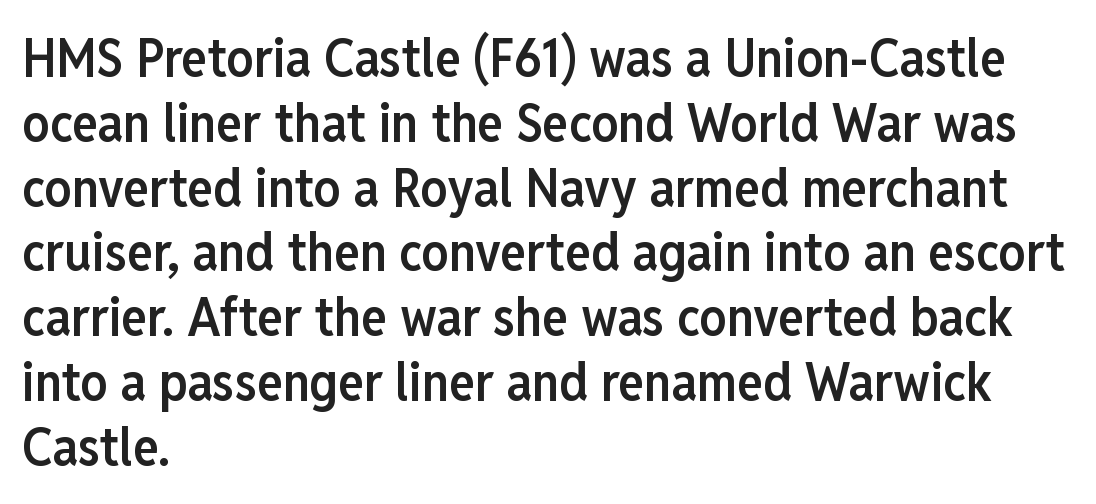
{"serif": "no", "italic": "no", "bold": "semi", "weight": "semibold", "width": "condensed", "stroke_contrast": "low", "x_height": "medium", "monospaced": "no", "underline": "no", "align": "left", "line_spacing_ratio": 1.2, "letter_spacing": "normal", "letter_spacing_em": 0.0, "glyph_px": 54}
